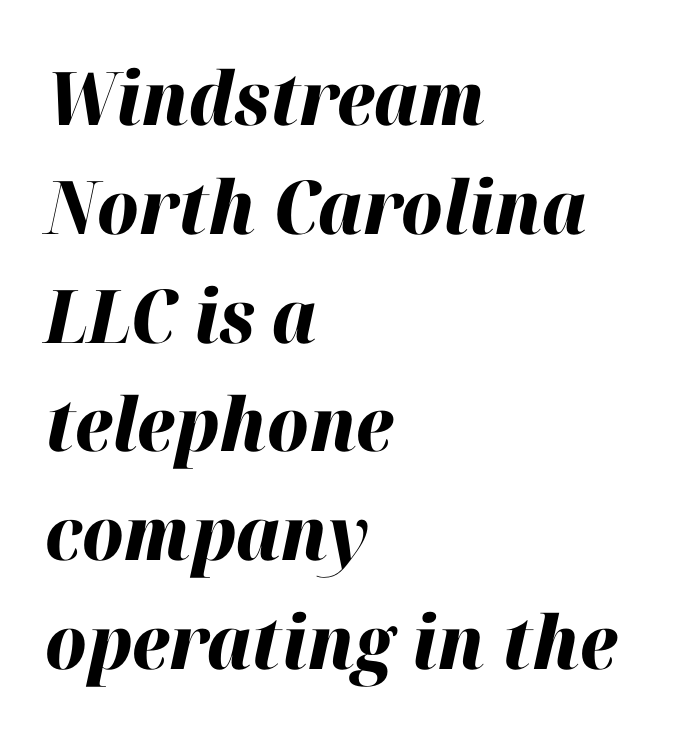
The image shows 74 px heavy type, italic (leaning right); set left-aligned, normal line spacing (1.47x), normal letter spacing, not underlined; high stroke contrast and a medium x-height.
